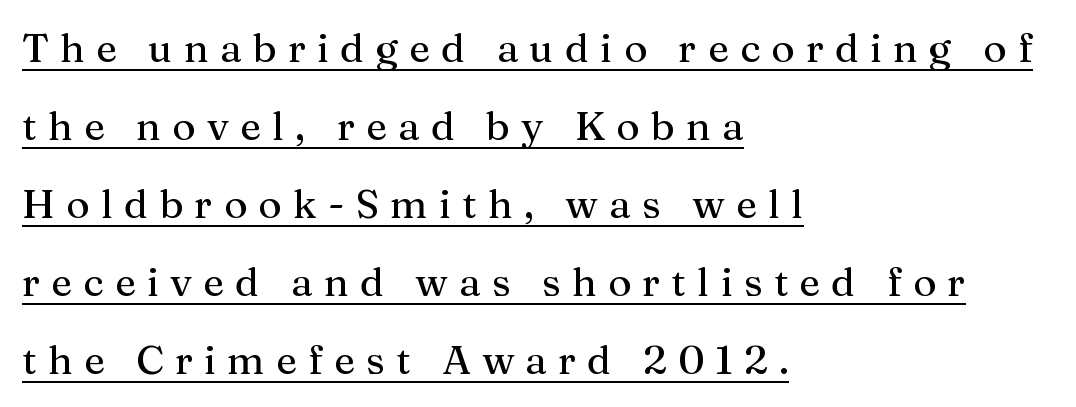
The image shows 40 px serif type, upright; set left-aligned, loose line spacing (1.95x), unusually wide letter spacing (+0.28 em), underlined; medium stroke contrast and a medium x-height.
